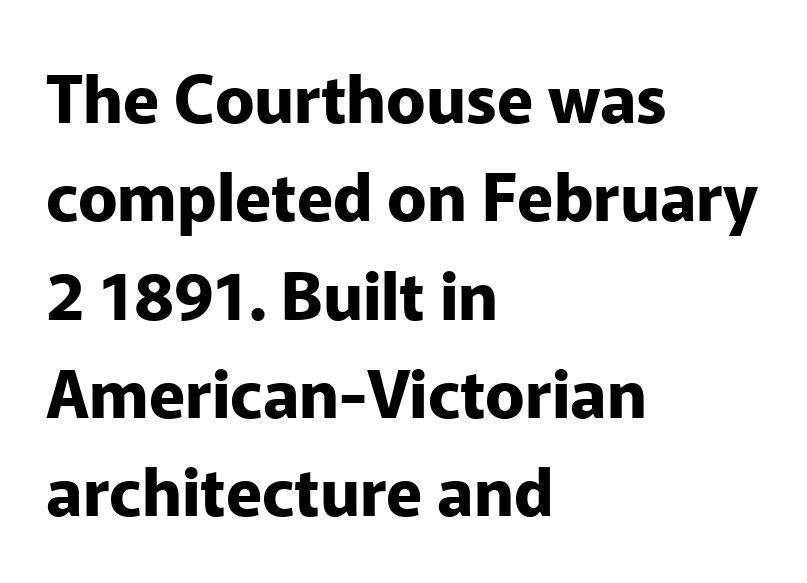
Q: Is the text bold? A: Yes.
Q: Is the text italic (slanted)? A: No, it is upright.
Q: Is the typeface a serif or a sans-serif typeface? A: Sans-serif.
Q: Is the text underlined? A: No.
Q: How is the paragraph aligned? A: Left-aligned.
Q: Is the spacing between letters normal or unusually wide? A: Normal.
Q: Is the spacing between lines tight, normal or loose? A: Normal.
Q: Width (condensed, normal, or wide)? A: Normal.
Q: Stroke contrast? A: Low.
Q: x-height? A: Medium.
Q: Monospaced? A: No.
